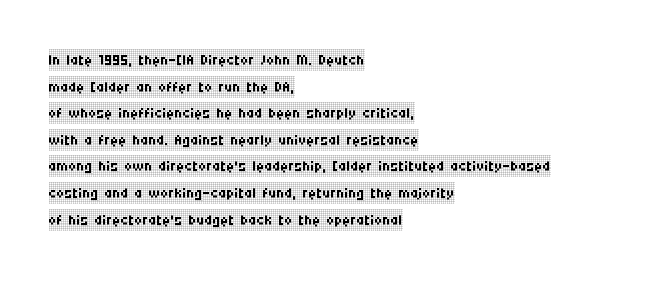
Q: Is the text bold? A: No.
Q: Is the text italic (slanted)? A: No, it is upright.
Q: Is the text underlined? A: No.
Q: How is the paragraph aligned? A: Left-aligned.
Q: Is the spacing between letters normal or unusually wide? A: Normal.
